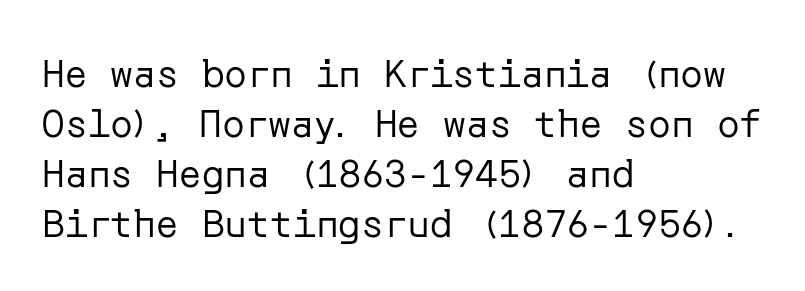
Q: Is the text bold? A: No.
Q: Is the text italic (slanted)? A: No, it is upright.
Q: Is the typeface a serif or a sans-serif typeface? A: Sans-serif.
Q: Is the text underlined? A: No.
Q: How is the paragraph aligned? A: Left-aligned.
Q: Is the spacing between letters normal or unusually wide? A: Normal.
Q: Is the spacing between lines tight, normal or loose? A: Normal.
Q: Width (condensed, normal, or wide)? A: Normal.
Q: Stroke contrast? A: Low.
Q: x-height? A: Medium.
